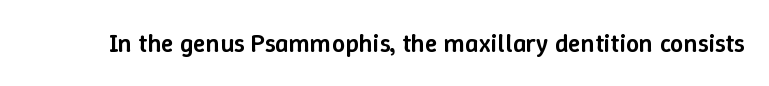
The image shows 26 px text type, upright; set normal letter spacing, not underlined.
